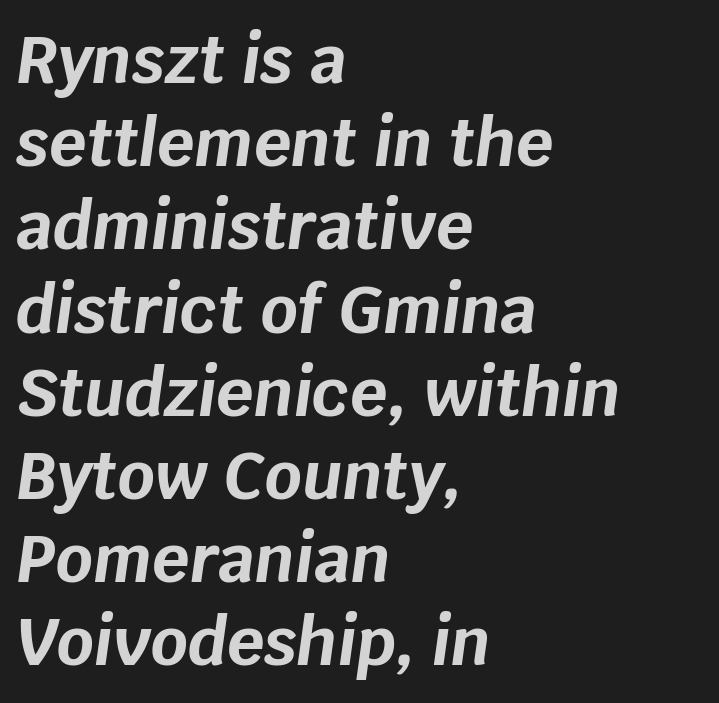
Normally led — the rows are evenly, conventionally spaced. A classic flush-left, rag-right setting is used for this passage. There is no visible air inserted between adjacent glyphs. Just letters on the line, the space beneath them empty.
